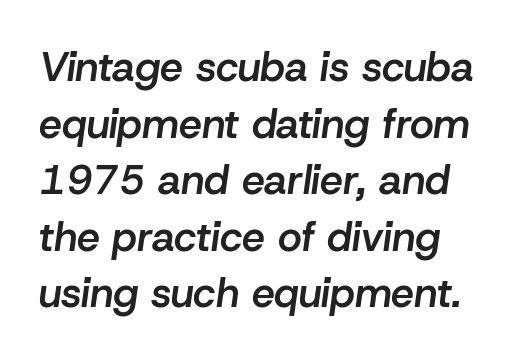
The image shows 41 px semibold type, italic (leaning right); set left-aligned, normal line spacing (1.38x), normal letter spacing, not underlined; low stroke contrast and a medium x-height.
